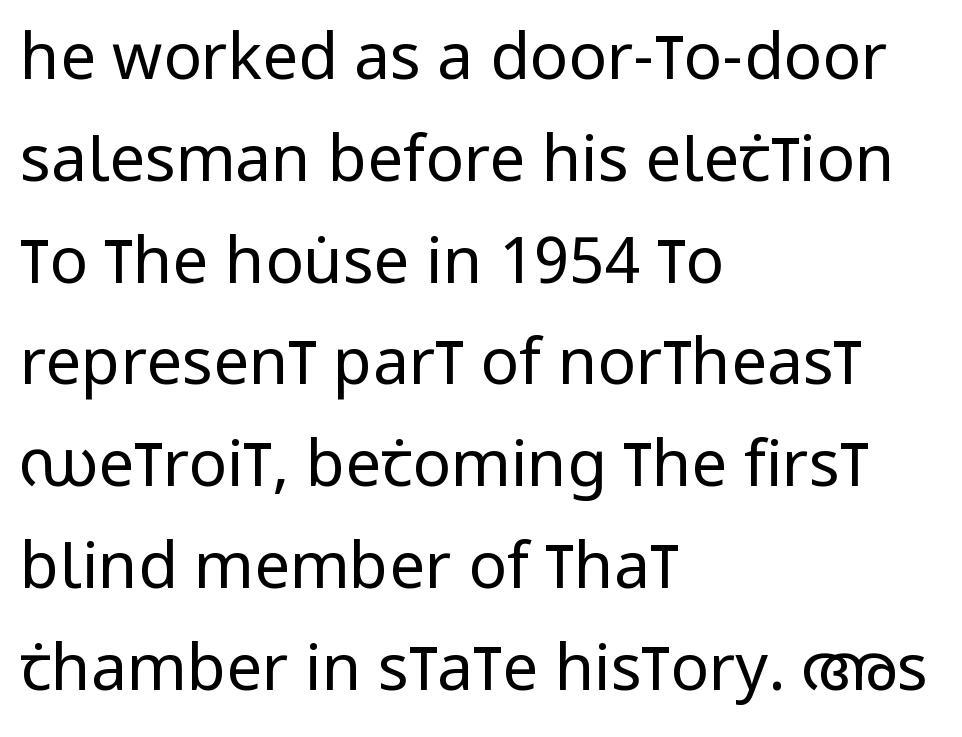
Q: Is the text bold? A: No.
Q: Is the text italic (slanted)? A: No, it is upright.
Q: Is the typeface a serif or a sans-serif typeface? A: Sans-serif.
Q: Is the text underlined? A: No.
Q: How is the paragraph aligned? A: Left-aligned.
Q: Is the spacing between letters normal or unusually wide? A: Normal.
Q: Is the spacing between lines tight, normal or loose? A: Normal.
Q: Width (condensed, normal, or wide)? A: Condensed.
Q: Stroke contrast? A: Low.
Q: x-height? A: Large.
Q: Monospaced? A: No.
